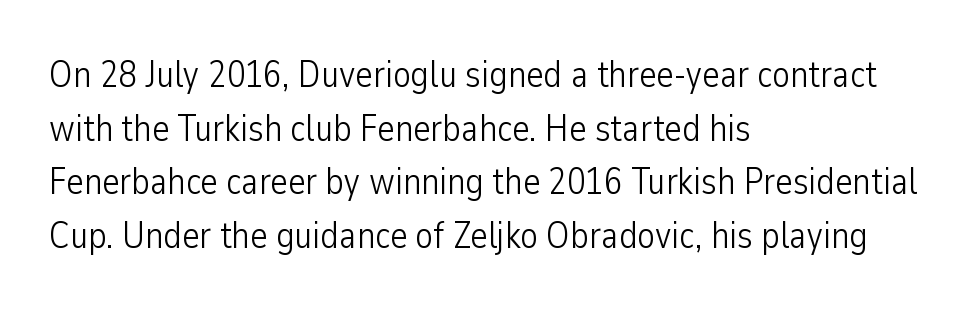
The image shows 37 px light, condensed sans-serif type, upright; set left-aligned, normal line spacing (1.45x), normal letter spacing, not underlined; low stroke contrast and a medium x-height.
